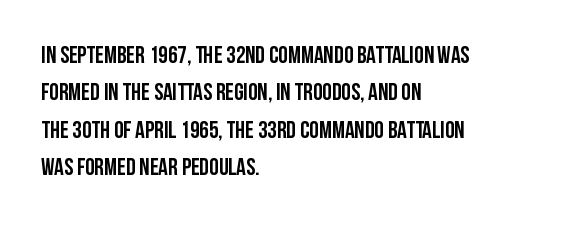
Q: Is the text italic (slanted)? A: No, it is upright.
Q: Is the text underlined? A: No.
Q: How is the paragraph aligned? A: Left-aligned.
Q: Is the spacing between letters normal or unusually wide? A: Normal.
Q: Is the spacing between lines tight, normal or loose? A: Normal.
